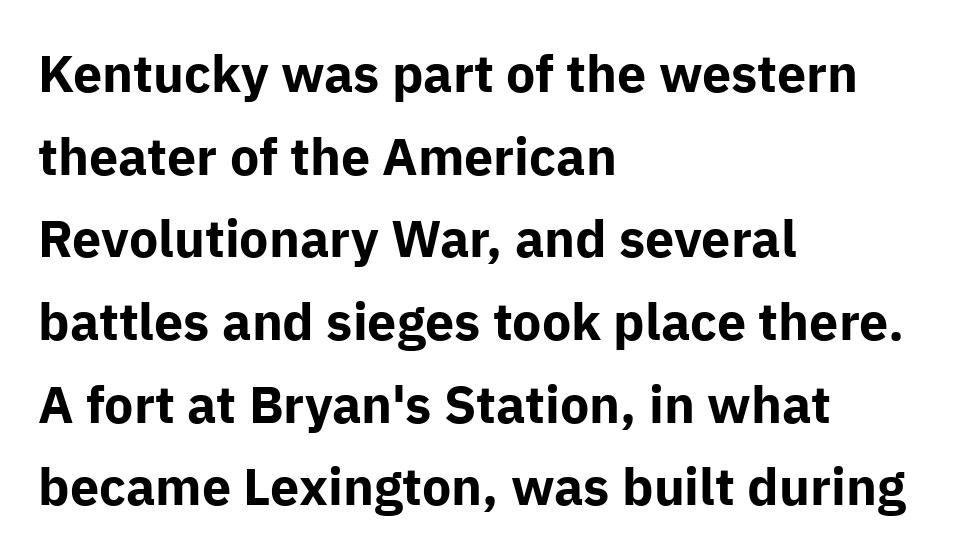
{"serif": "no", "italic": "no", "bold": "yes", "weight": "bold", "width": "normal", "stroke_contrast": "low", "x_height": "medium", "monospaced": "no", "underline": "no", "align": "left", "line_spacing": "normal", "line_spacing_ratio": 1.59, "letter_spacing": "normal", "letter_spacing_em": 0.0, "glyph_px": 52}
